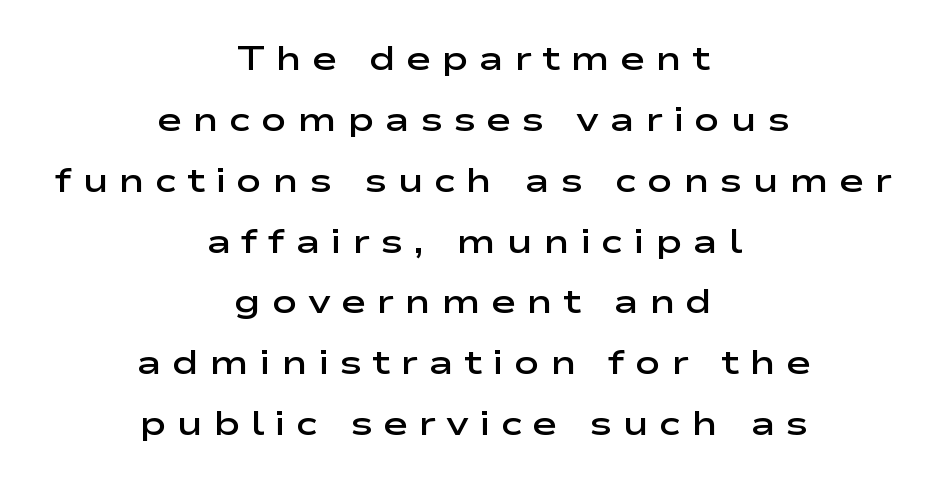
This rendering uses center alignment, leaving both contours irregular but symmetric. Short note: letters widely spaced. Firm but not heavy-handed strokes: this text is semibold. The letters carry no serifs — their stems end cleanly without finishing strokes. This sample has the flowing, uneven cadence of proportional lettering. Every character sits straight up, as roman type does.
